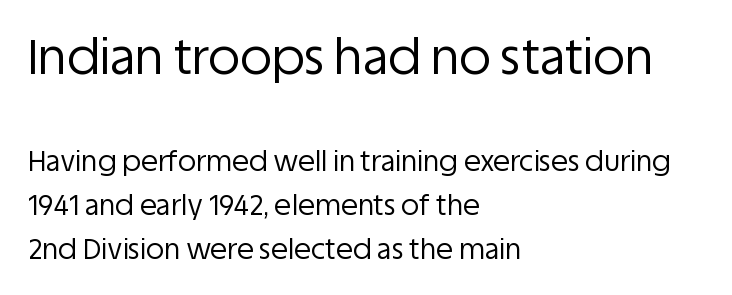
The image shows 49 px regular-weight sans-serif type, upright; set left-aligned, normal line spacing (1.58x), normal letter spacing, not underlined; the first (top) block is 1.75x larger; low stroke contrast and a large x-height.
